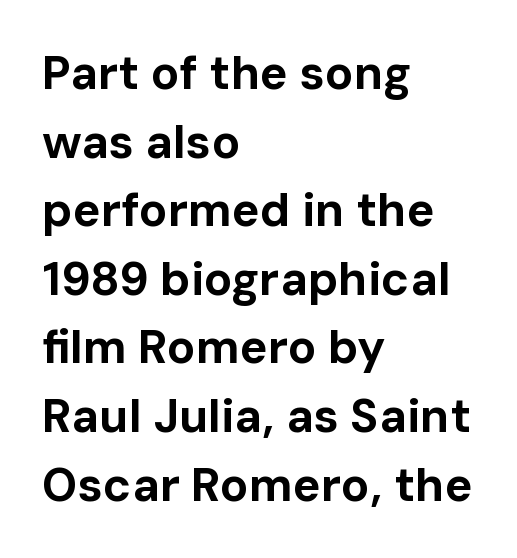
The image shows 47 px bold sans-serif type, upright; set left-aligned, normal line spacing (1.46x), normal letter spacing, not underlined; low stroke contrast and a medium x-height.
